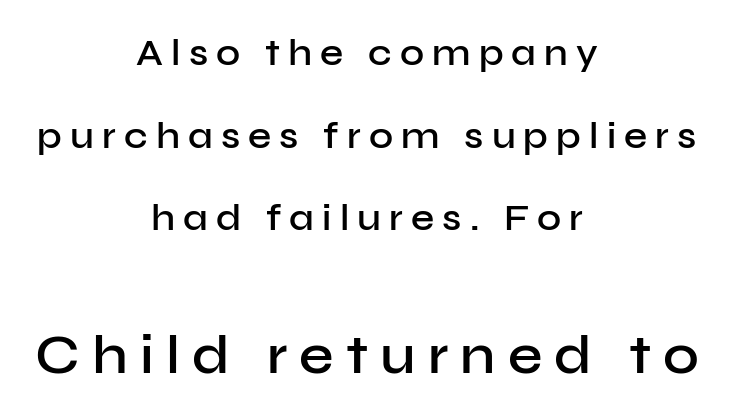
The image shows 55 px semibold sans-serif type, upright; set centered, loose line spacing (2.23x), unusually wide letter spacing (+0.22 em), not underlined; the second (bottom) block is 1.49x larger; low stroke contrast and a medium x-height.
